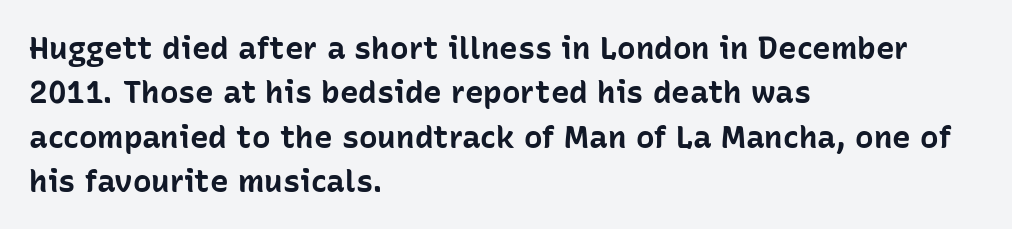
The image shows 31 px bold sans-serif type, upright; set left-aligned, normal line spacing (1.43x), normal letter spacing, not underlined; low stroke contrast and a medium x-height.
